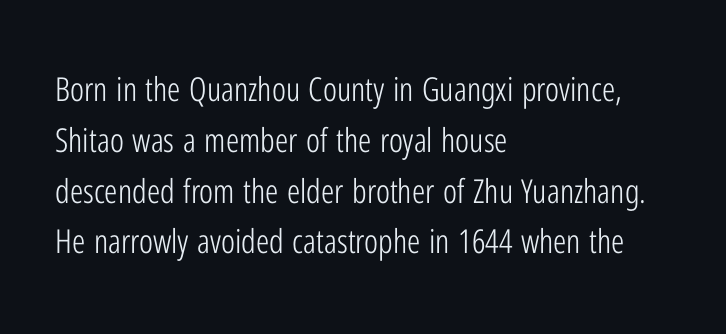
Posture: upright roman. Looks like regular typesetting: each glyph gets only the width it needs. The paragraph has a hard left edge and a soft right edge. A quiet, ordinary-to-light weight characterises the typeface.
